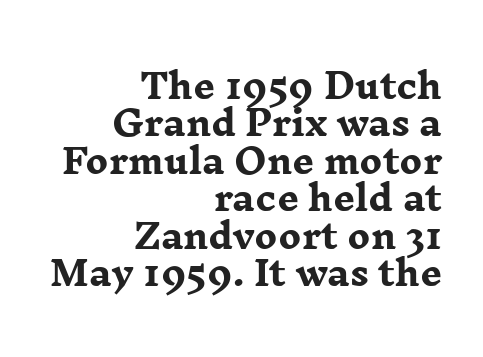
The image shows 34 px heavy, wide serif type, upright; set right-aligned, tight line spacing (1.1x), normal letter spacing, not underlined; low stroke contrast and a medium x-height.
